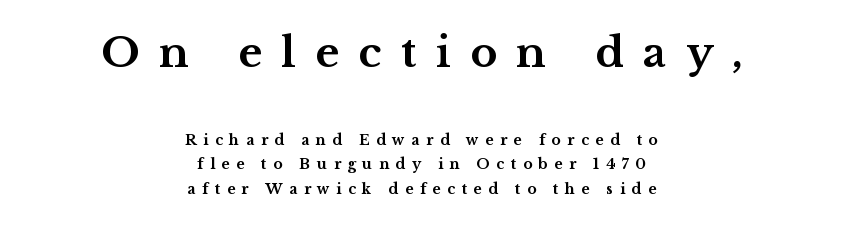
Q: Is the text bold? A: Yes.
Q: Is the text italic (slanted)? A: No, it is upright.
Q: Is the typeface a serif or a sans-serif typeface? A: Serif.
Q: Is the text underlined? A: No.
Q: How is the paragraph aligned? A: Centered.
Q: Is the spacing between letters normal or unusually wide? A: Unusually wide.
Q: Which block of text is set in a larger size, the first (top) or the second (bottom)? A: The first (top) one.
Q: Width (condensed, normal, or wide)? A: Wide.
Q: Stroke contrast? A: Medium.
Q: x-height? A: Medium.
Q: Monospaced? A: No.
